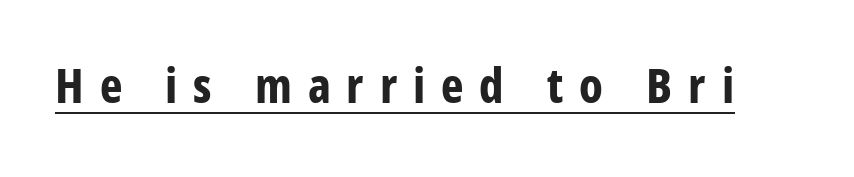
Q: Is the text bold? A: Yes.
Q: Is the text italic (slanted)? A: No, it is upright.
Q: Is the typeface a serif or a sans-serif typeface? A: Sans-serif.
Q: Is the text underlined? A: Yes.
Q: Is the spacing between letters normal or unusually wide? A: Unusually wide.
Q: Width (condensed, normal, or wide)? A: Condensed.
Q: Stroke contrast? A: Low.
Q: x-height? A: Large.
Q: Monospaced? A: No.
